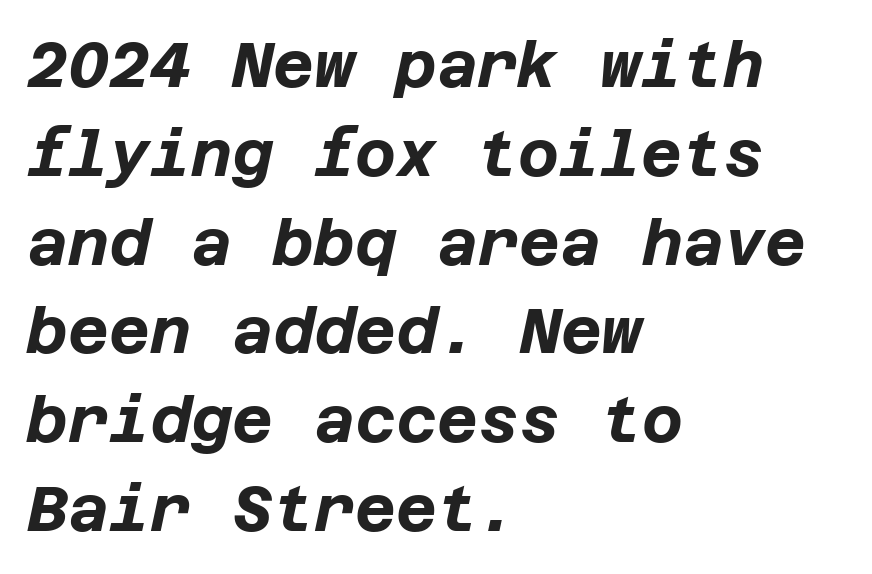
Q: Is the text bold? A: Yes.
Q: Is the text italic (slanted)? A: Yes, it leans right by about 12 degrees.
Q: Is the text underlined? A: No.
Q: How is the paragraph aligned? A: Left-aligned.
Q: Is the spacing between letters normal or unusually wide? A: Normal.
Q: Is the spacing between lines tight, normal or loose? A: Normal.
Q: Width (condensed, normal, or wide)? A: Normal.
Q: Stroke contrast? A: Low.
Q: x-height? A: Large.
